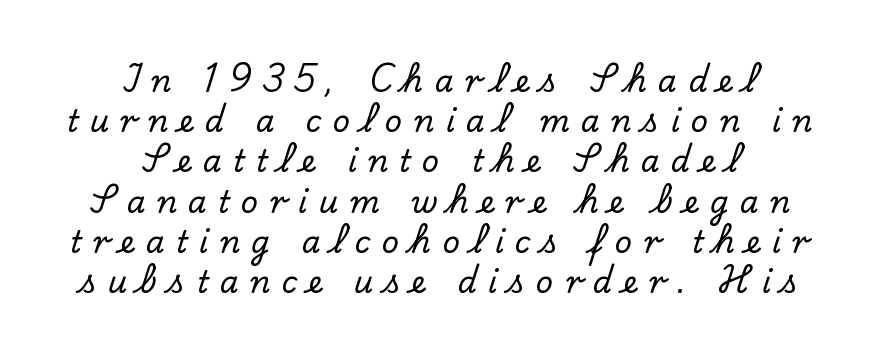
Q: Is the text italic (slanted)? A: Yes.
Q: Is the typeface a serif or a sans-serif typeface? A: Serif.
Q: Is the text underlined? A: No.
Q: How is the paragraph aligned? A: Centered.
Q: Is the spacing between letters normal or unusually wide? A: Unusually wide.
Q: Is the spacing between lines tight, normal or loose? A: Normal.
Q: Width (condensed, normal, or wide)? A: Normal.
Q: Stroke contrast? A: Low.
Q: x-height? A: Small.
Q: Monospaced? A: No.
